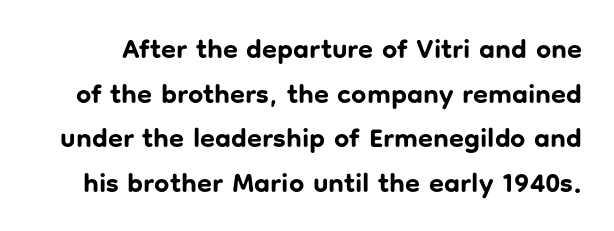
The image shows 27 px bold type, upright; set normal line spacing (1.65x), normal letter spacing, not underlined.
